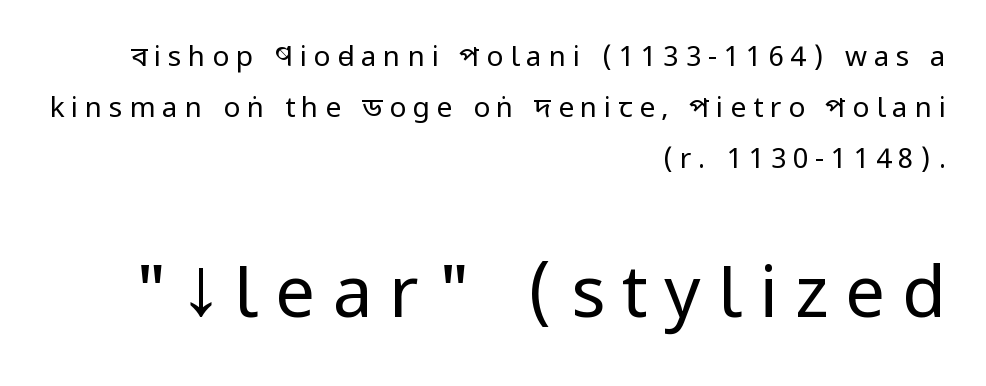
The image shows 71 px regular-weight, condensed sans-serif type, upright; set right-aligned, line spacing 1.83x, unusually wide letter spacing (+0.24 em), not underlined; the second (bottom) block is 2.54x larger; low stroke contrast and a large x-height.
